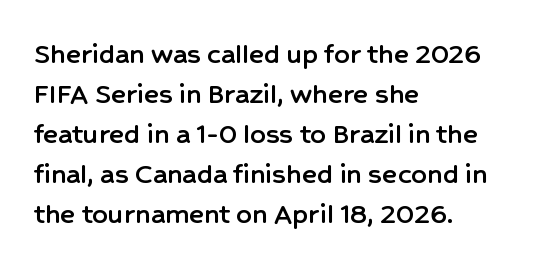
Q: Is the text italic (slanted)? A: No, it is upright.
Q: Is the typeface a serif or a sans-serif typeface? A: Sans-serif.
Q: Is the text underlined? A: No.
Q: How is the paragraph aligned? A: Left-aligned.
Q: Is the spacing between letters normal or unusually wide? A: Normal.
Q: Is the spacing between lines tight, normal or loose? A: Normal.
Q: Width (condensed, normal, or wide)? A: Normal.
Q: Stroke contrast? A: Low.
Q: x-height? A: Medium.
Q: Monospaced? A: No.
